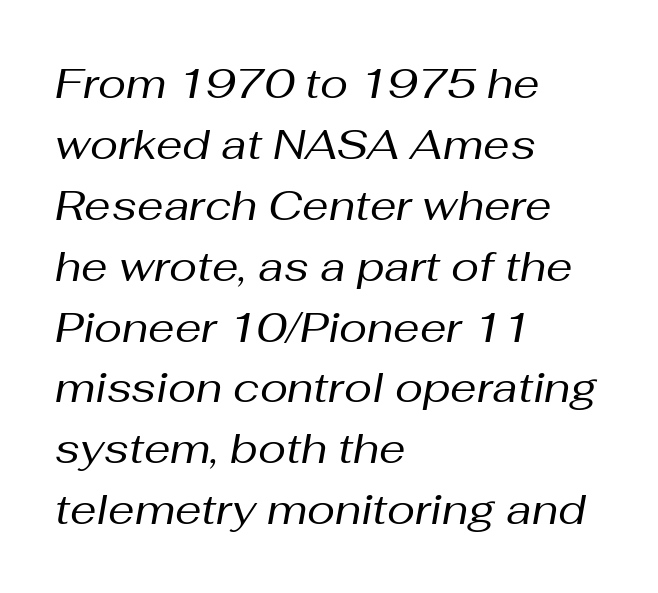
The image shows 42 px regular-weight type, italic (leaning right); set left-aligned, normal line spacing (1.45x), normal letter spacing, not underlined; medium stroke contrast and a medium x-height.
